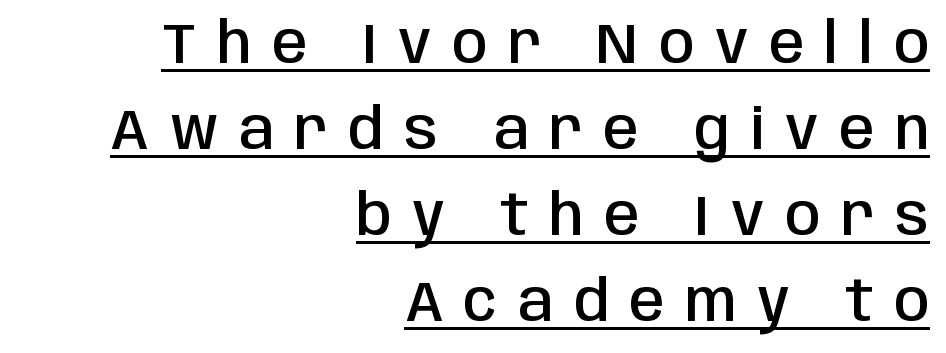
A flush-right, rag-left setting is used for this passage. These lines are rendered in a variable-pitch font. The passage shown is semibold, sitting just below true bold. I'd call this a sans setting — the letters go barefoot. Vertical strokes here are truly vertical. The block of text has a typical density, with ordinary space between rows.
